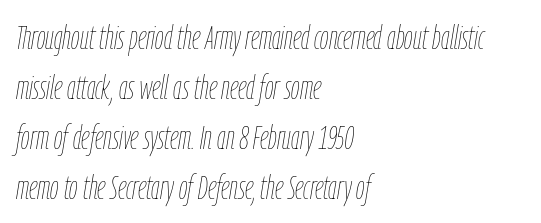
The image shows 34 px thin, condensed type, italic (leaning right); set left-aligned, normal line spacing (1.47x), normal letter spacing, not underlined; low stroke contrast and a medium x-height.
